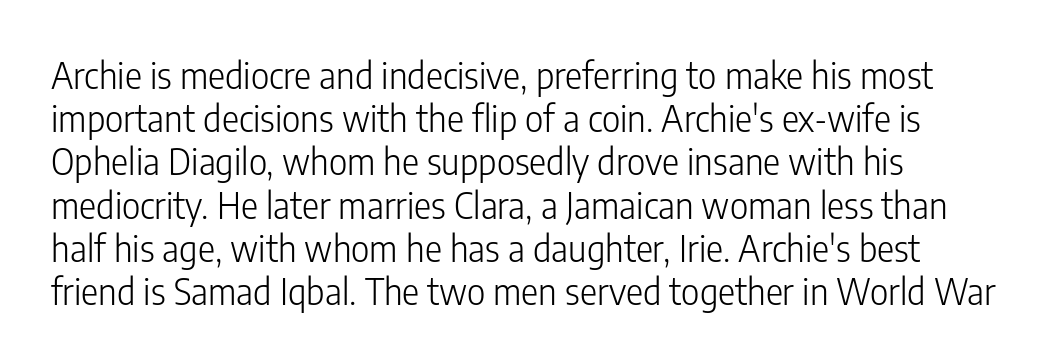
{"serif": "no", "italic": "no", "bold": "no", "weight": "light", "width": "condensed", "stroke_contrast": "low", "x_height": "medium", "monospaced": "no", "underline": "no", "line_spacing_ratio": 1.2, "letter_spacing": "normal", "letter_spacing_em": 0.0, "glyph_px": 36}
